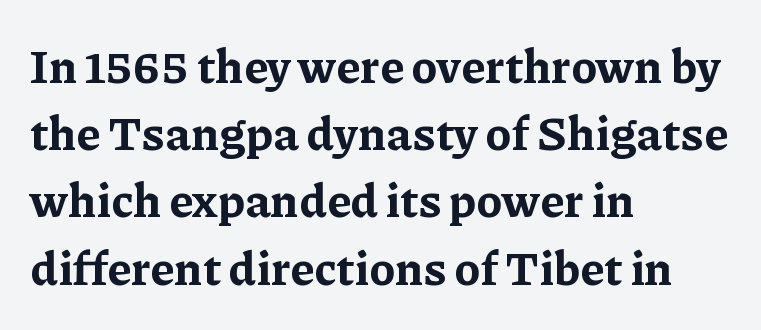
The image shows 47 px bold serif type, upright; set left-aligned, normal line spacing (1.43x), normal letter spacing, not underlined; low stroke contrast and a medium x-height.
